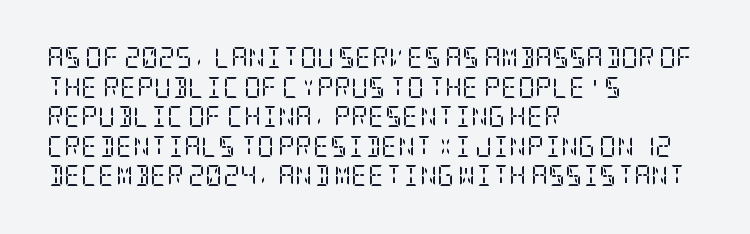
Q: Is the text bold? A: No.
Q: Is the text italic (slanted)? A: No, it is upright.
Q: Is the text underlined? A: No.
Q: How is the paragraph aligned? A: Left-aligned.
Q: Is the spacing between letters normal or unusually wide? A: Normal.
Q: Is the spacing between lines tight, normal or loose? A: Normal.
